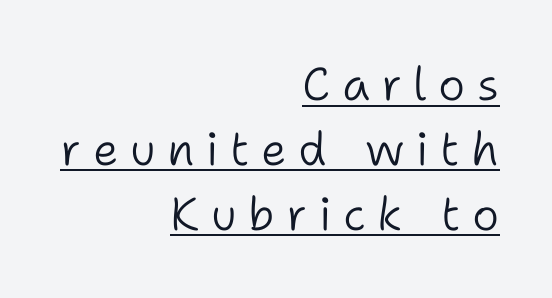
The horizontal fit of the characters is loose and conspicuously gappy. Short and long lines alike share a common ending point at right. Ink coverage per letter is moderate at most. What decoration does the sample have? An underline.
